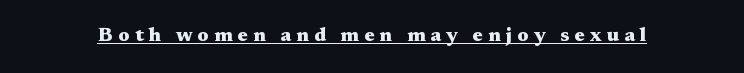
{"italic": "no", "bold": "yes", "underline": "yes", "letter_spacing": "wide", "letter_spacing_em": 0.26, "glyph_px": 20}
